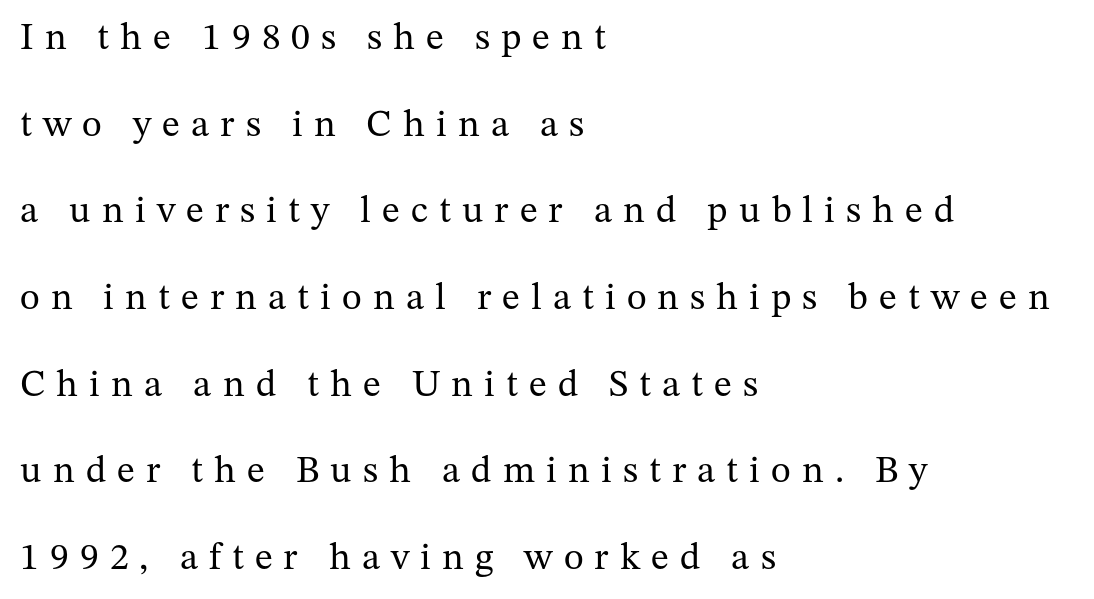
Q: Is the text bold? A: No.
Q: Is the text italic (slanted)? A: No, it is upright.
Q: Is the typeface a serif or a sans-serif typeface? A: Serif.
Q: Is the text underlined? A: No.
Q: How is the paragraph aligned? A: Left-aligned.
Q: Is the spacing between letters normal or unusually wide? A: Unusually wide.
Q: Is the spacing between lines tight, normal or loose? A: Loose.
Q: Width (condensed, normal, or wide)? A: Normal.
Q: Stroke contrast? A: Medium.
Q: x-height? A: Medium.
Q: Monospaced? A: No.
